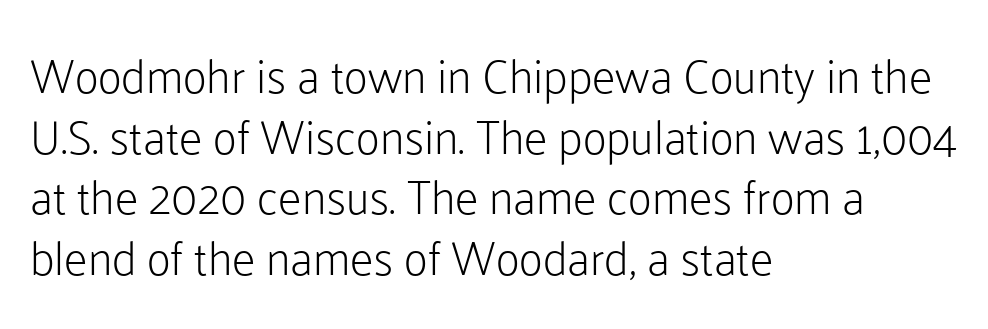
The image shows 47 px light sans-serif type, upright; set left-aligned, normal line spacing (1.29x), normal letter spacing, not underlined; low stroke contrast and a medium x-height.
